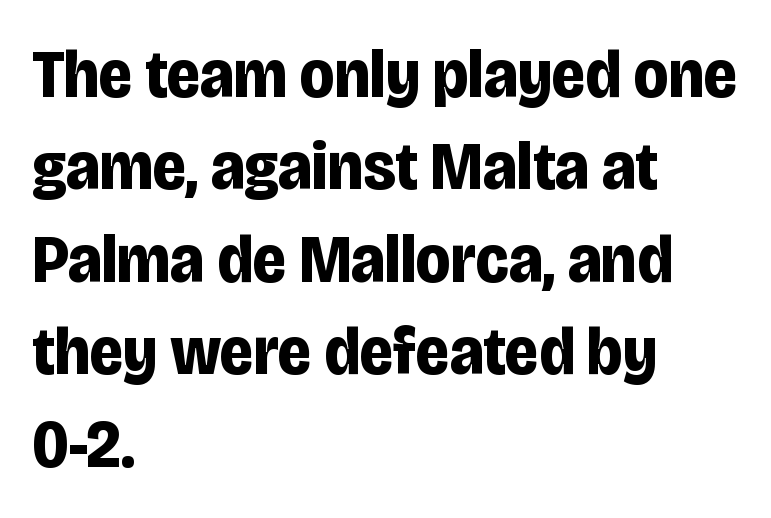
Compared with a centered layout, this one pins lines to the left instead. Students, observe: this is what conventionally led text looks like. This rendering leaves character spacing at its baseline value. A typesetter would mark this as roman, not italic.
